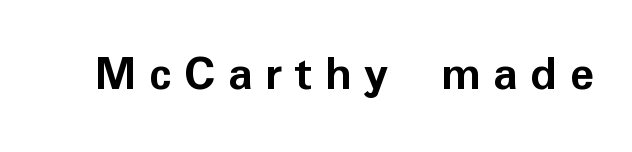
Q: Is the text bold? A: Yes.
Q: Is the text italic (slanted)? A: No, it is upright.
Q: Is the typeface a serif or a sans-serif typeface? A: Sans-serif.
Q: Is the text underlined? A: No.
Q: Is the spacing between letters normal or unusually wide? A: Unusually wide.
Q: Width (condensed, normal, or wide)? A: Normal.
Q: Stroke contrast? A: Low.
Q: x-height? A: Medium.
Q: Monospaced? A: No.
